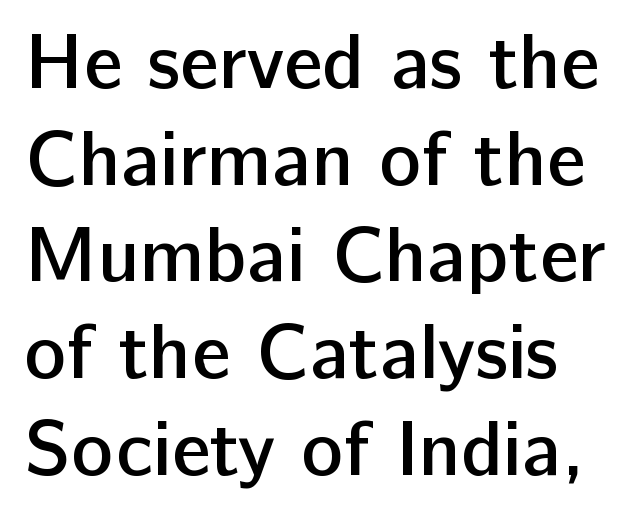
Q: Is the text bold? A: Semi-bold.
Q: Is the text italic (slanted)? A: No, it is upright.
Q: Is the typeface a serif or a sans-serif typeface? A: Sans-serif.
Q: Is the text underlined? A: No.
Q: Is the spacing between letters normal or unusually wide? A: Normal.
Q: Width (condensed, normal, or wide)? A: Normal.
Q: Stroke contrast? A: Low.
Q: x-height? A: Medium.
Q: Monospaced? A: No.
